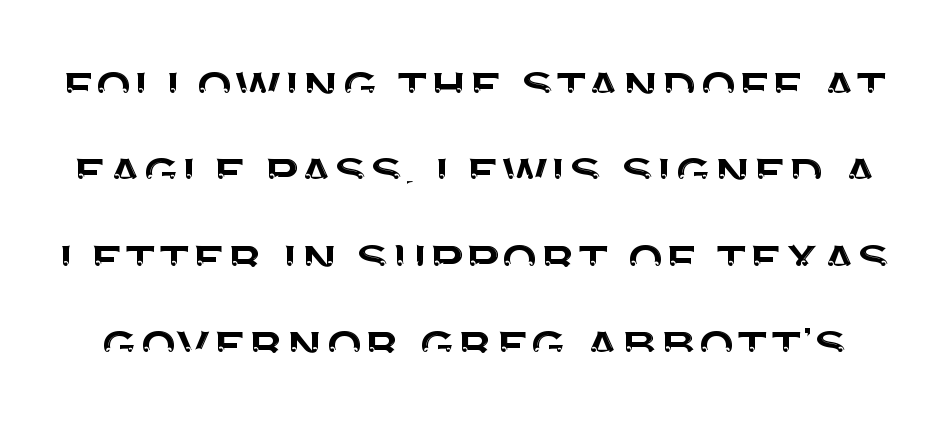
{"serif": "no", "italic": "no", "width": "normal", "stroke_contrast": "medium", "x_height": "large", "monospaced": "no", "underline": "no", "line_spacing": "normal", "line_spacing_ratio": 1.44, "letter_spacing": "normal", "letter_spacing_em": 0.0, "glyph_px": 60}
